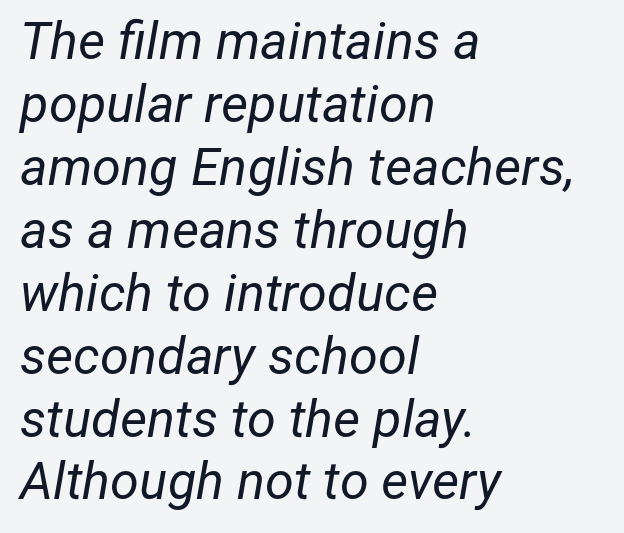
Unmarked baselines from the first word to the last. The rendering uses natural spacing where letterforms have individual widths. Between one letter and the next there's only the usual sliver of space. Every row of glyphs begins at an identical x-position on the left. Tall strokes in this sample are angled rather than plumb.
